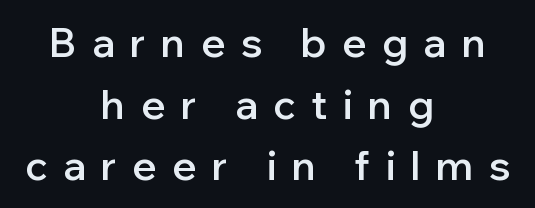
Inter-character spacing is expanded well beyond the font's built-in metrics. Proportional: the letters do not fall into vertical columns. One-word summary of the alignment: center. Observe the absence of serifs on each vertical stroke in this sample.
